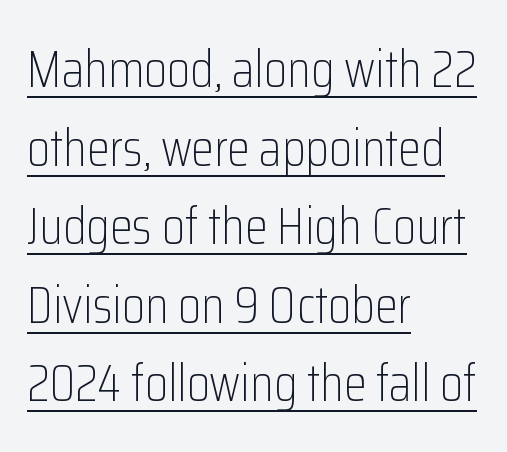
Q: Is the text bold? A: No.
Q: Is the text italic (slanted)? A: No, it is upright.
Q: Is the typeface a serif or a sans-serif typeface? A: Sans-serif.
Q: Is the text underlined? A: Yes.
Q: How is the paragraph aligned? A: Left-aligned.
Q: Is the spacing between letters normal or unusually wide? A: Normal.
Q: Is the spacing between lines tight, normal or loose? A: Normal.
Q: Width (condensed, normal, or wide)? A: Condensed.
Q: Stroke contrast? A: Low.
Q: x-height? A: Medium.
Q: Monospaced? A: No.
